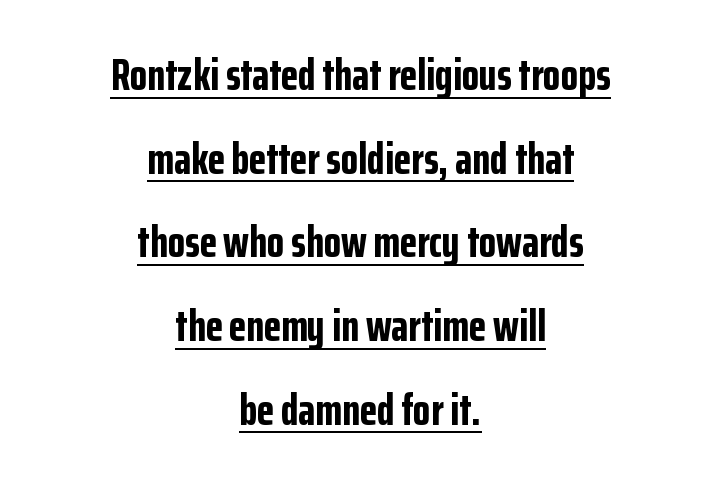
The typeface chosen for these lines omits serifs. Do the letters lean? They stand straight. These lines stack symmetrically, like a column narrowing and widening about its center. The typesetter has applied underlining to the passage shown.
